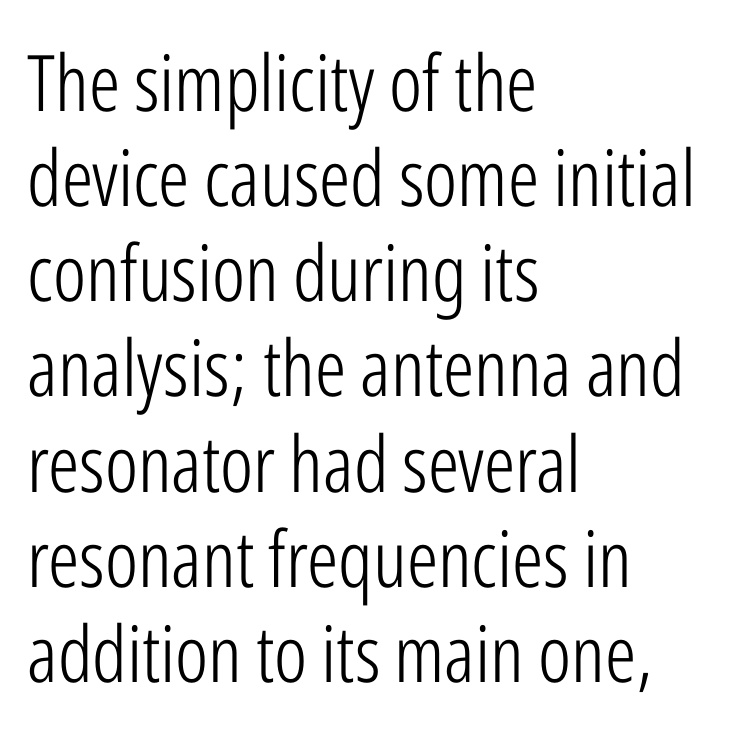
A typesetter would mark this as roman, not italic. Typographically, this falls in the sans-serif category. Character widths vary here, with narrow letters taking less room than wide ones. Summary of weight: not heavy and not bold. Tracking value appears to be zero — textbook default spacing.
